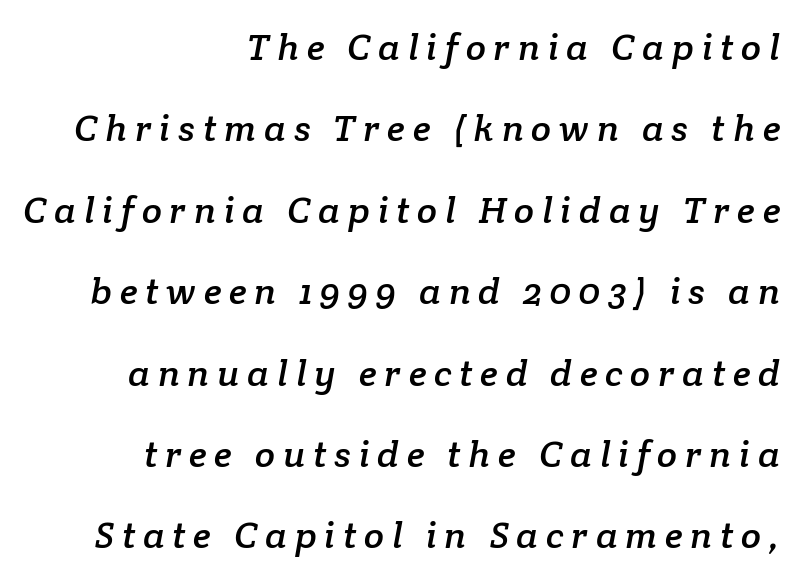
Q: Is the typeface a serif or a sans-serif typeface? A: Serif.
Q: Is the text underlined? A: No.
Q: How is the paragraph aligned? A: Right-aligned.
Q: Is the spacing between letters normal or unusually wide? A: Unusually wide.
Q: Is the spacing between lines tight, normal or loose? A: Loose.
Q: Width (condensed, normal, or wide)? A: Normal.
Q: Stroke contrast? A: Low.
Q: x-height? A: Medium.
Q: Monospaced? A: No.
